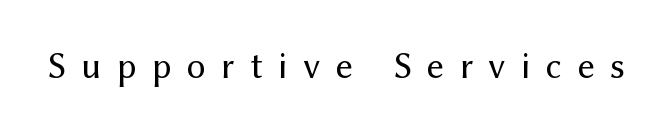
The image shows 38 px regular-weight sans-serif type, upright; set unusually wide letter spacing (+0.4 em), not underlined; medium stroke contrast and a medium x-height.
